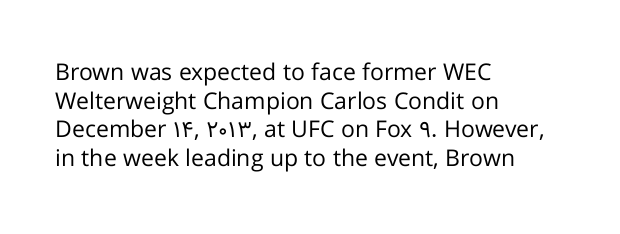
{"italic": "no", "bold": "no", "underline": "no", "align": "left", "line_spacing": "normal", "line_spacing_ratio": 1.25, "letter_spacing": "normal", "letter_spacing_em": 0.0, "glyph_px": 23}
